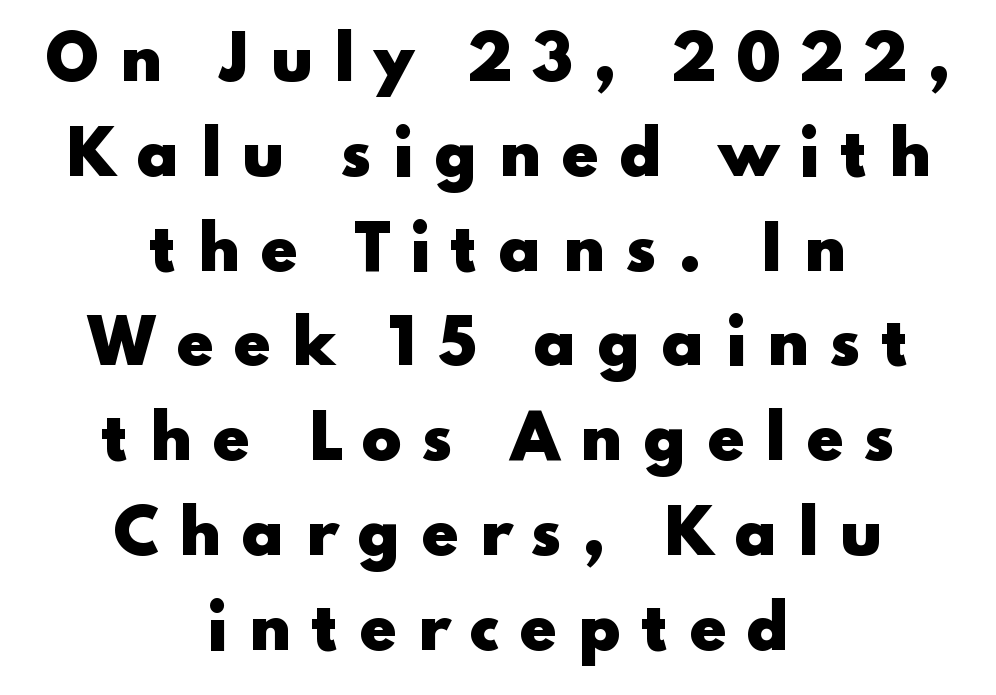
Q: Is the text bold? A: Yes.
Q: Is the text italic (slanted)? A: No, it is upright.
Q: Is the typeface a serif or a sans-serif typeface? A: Sans-serif.
Q: Is the text underlined? A: No.
Q: How is the paragraph aligned? A: Centered.
Q: Is the spacing between letters normal or unusually wide? A: Unusually wide.
Q: Is the spacing between lines tight, normal or loose? A: Normal.
Q: Width (condensed, normal, or wide)? A: Wide.
Q: Stroke contrast? A: Low.
Q: x-height? A: Small.
Q: Monospaced? A: No.
